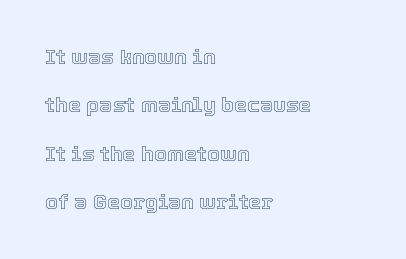
{"italic": "no", "underline": "no", "align": "left", "line_spacing": "loose", "line_spacing_ratio": 2.3, "letter_spacing": "normal", "letter_spacing_em": 0.0, "glyph_px": 21}
